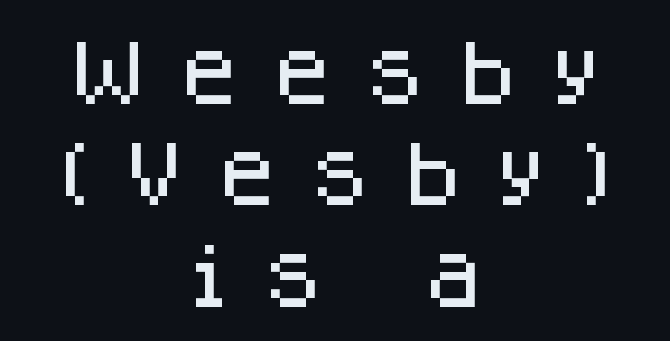
Q: Is the text italic (slanted)? A: No, it is upright.
Q: Is the typeface a serif or a sans-serif typeface? A: Sans-serif.
Q: Is the text underlined? A: No.
Q: How is the paragraph aligned? A: Centered.
Q: Is the spacing between letters normal or unusually wide? A: Unusually wide.
Q: Is the spacing between lines tight, normal or loose? A: Normal.
Q: Width (condensed, normal, or wide)? A: Normal.
Q: Stroke contrast? A: Low.
Q: x-height? A: Large.
Q: Monospaced? A: No.
